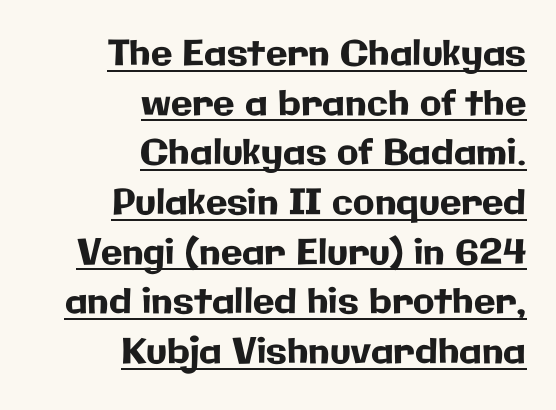
{"serif": "no", "italic": "no", "width": "normal", "stroke_contrast": "low", "x_height": "medium", "monospaced": "no", "underline": "yes", "align": "right", "line_spacing": "normal", "line_spacing_ratio": 1.42, "letter_spacing": "normal", "letter_spacing_em": 0.0, "glyph_px": 35}
